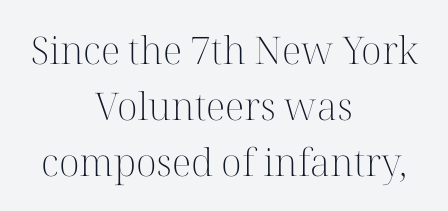
The image shows 38 px light serif type, upright; set centered, normal line spacing (1.47x), normal letter spacing, not underlined; high stroke contrast and a medium x-height.
